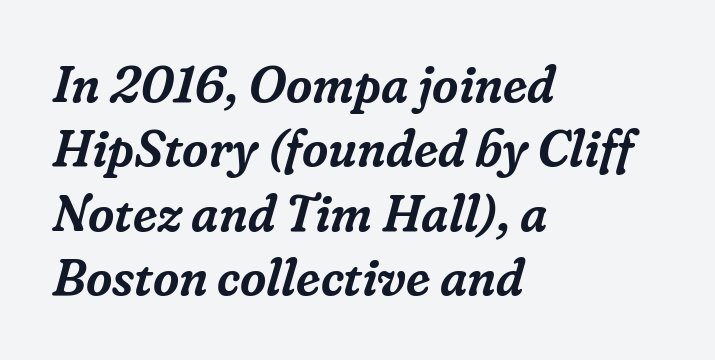
Interline gaps are of average width in this sample. In terms of letterspacing, this is plain default setting. This rendering features lettering with no underline. You could not count columns in this text — the font is proportionally spaced. A serif font was chosen for this passage. Layout note: lines flush left.
